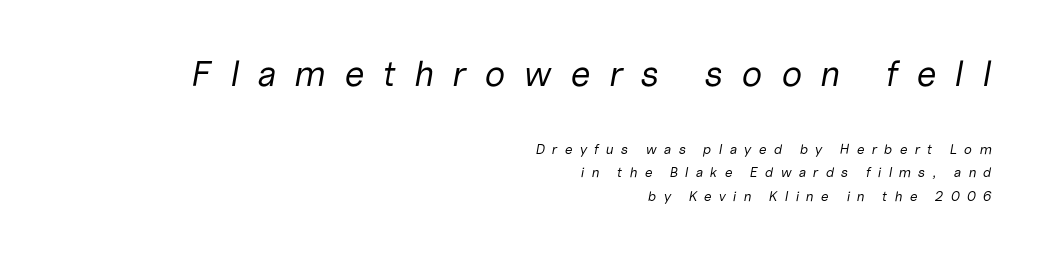
{"italic": "yes", "lean": "right", "slant_degrees": 10, "bold": "no", "weight": "regular", "width": "normal", "stroke_contrast": "low", "x_height": "medium", "monospaced": "no", "underline": "no", "align": "right", "line_spacing": "normal", "line_spacing_ratio": 1.69, "letter_spacing": "wide", "letter_spacing_em": 0.5, "larger_block": "first", "size_ratio": 2.57, "glyph_px": 36}
